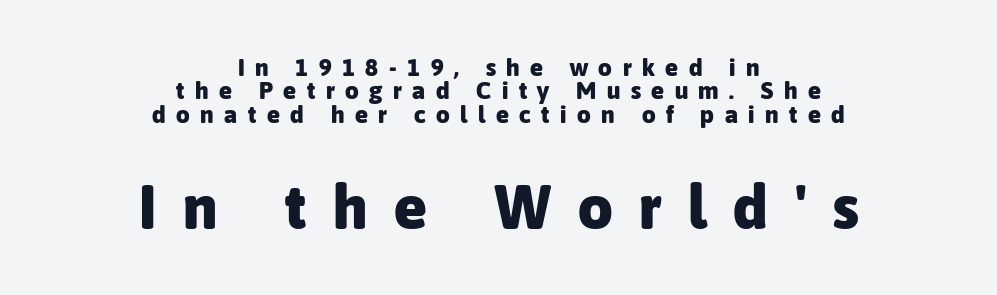
The image shows 61 px heavy sans-serif type, upright; set centered, tight line spacing (0.97x), unusually wide letter spacing (+0.44 em), not underlined; the second (bottom) block is 2.54x larger; low stroke contrast and a medium x-height.
